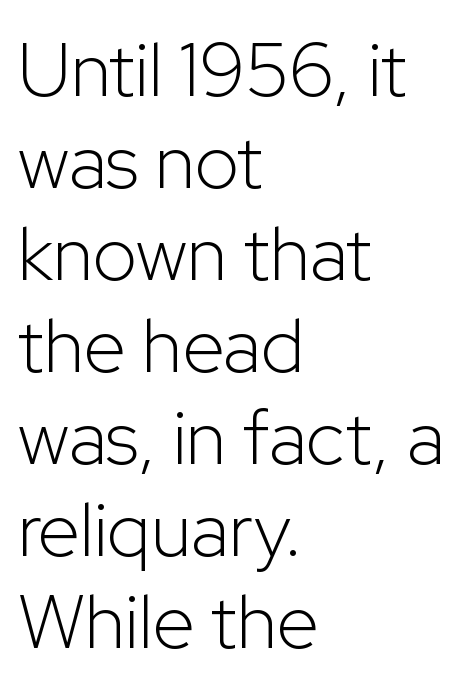
{"serif": "no", "italic": "no", "bold": "no", "weight": "light", "width": "normal", "stroke_contrast": "low", "x_height": "medium", "monospaced": "no", "underline": "no", "align": "left", "line_spacing_ratio": 1.21, "letter_spacing": "normal", "letter_spacing_em": 0.0, "glyph_px": 76}
